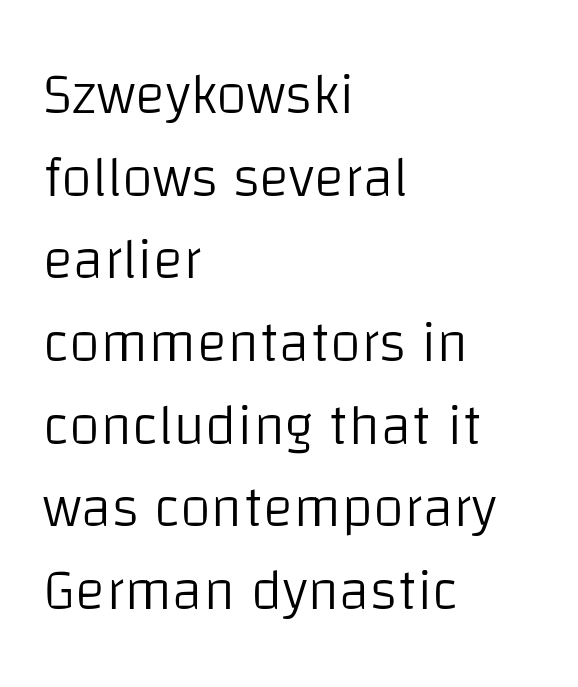
Q: Is the text bold? A: No.
Q: Is the text italic (slanted)? A: No, it is upright.
Q: Is the typeface a serif or a sans-serif typeface? A: Sans-serif.
Q: Is the text underlined? A: No.
Q: How is the paragraph aligned? A: Left-aligned.
Q: Is the spacing between letters normal or unusually wide? A: Normal.
Q: Is the spacing between lines tight, normal or loose? A: Normal.
Q: Width (condensed, normal, or wide)? A: Normal.
Q: Stroke contrast? A: Low.
Q: x-height? A: Large.
Q: Monospaced? A: No.
